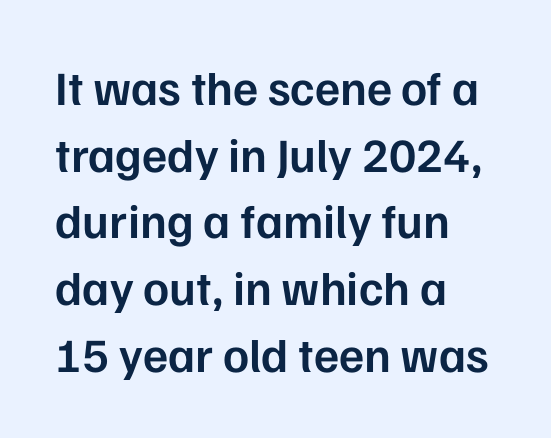
{"serif": "no", "italic": "no", "bold": "semi", "weight": "semibold", "width": "normal", "stroke_contrast": "low", "x_height": "medium", "monospaced": "no", "underline": "no", "align": "left", "line_spacing": "normal", "line_spacing_ratio": 1.39, "letter_spacing": "normal", "letter_spacing_em": 0.0, "glyph_px": 48}
